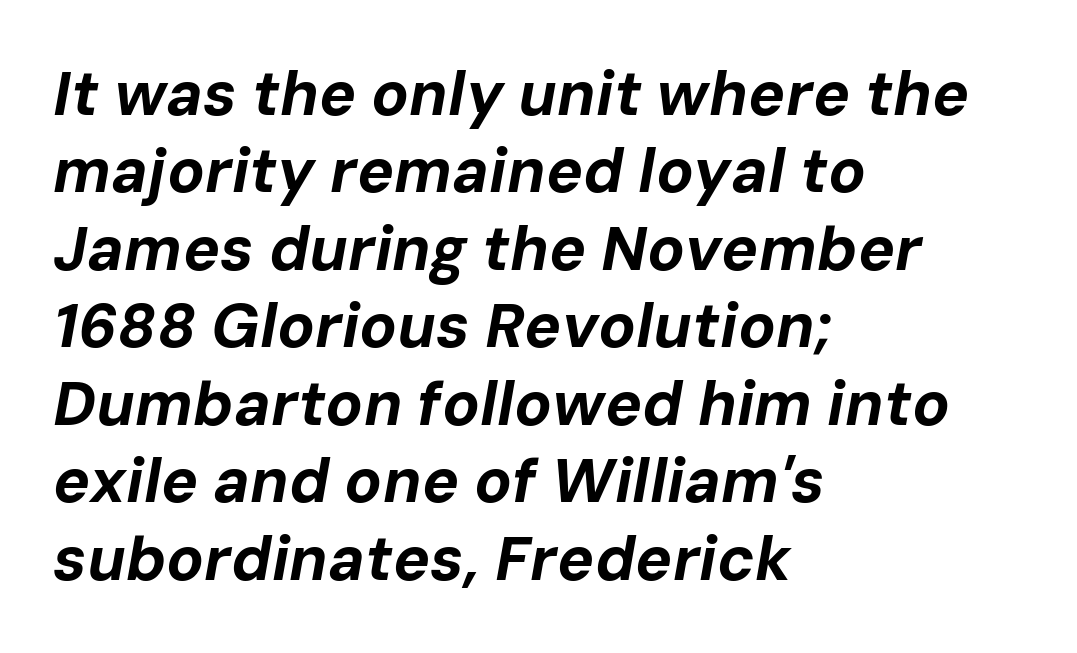
Q: Is the text bold? A: Yes.
Q: Is the text italic (slanted)? A: Yes, it leans right by about 10 degrees.
Q: Is the text underlined? A: No.
Q: How is the paragraph aligned? A: Left-aligned.
Q: Is the spacing between letters normal or unusually wide? A: Normal.
Q: Is the spacing between lines tight, normal or loose? A: Normal.
Q: Width (condensed, normal, or wide)? A: Normal.
Q: Stroke contrast? A: Low.
Q: x-height? A: Medium.
Q: Monospaced? A: No.
